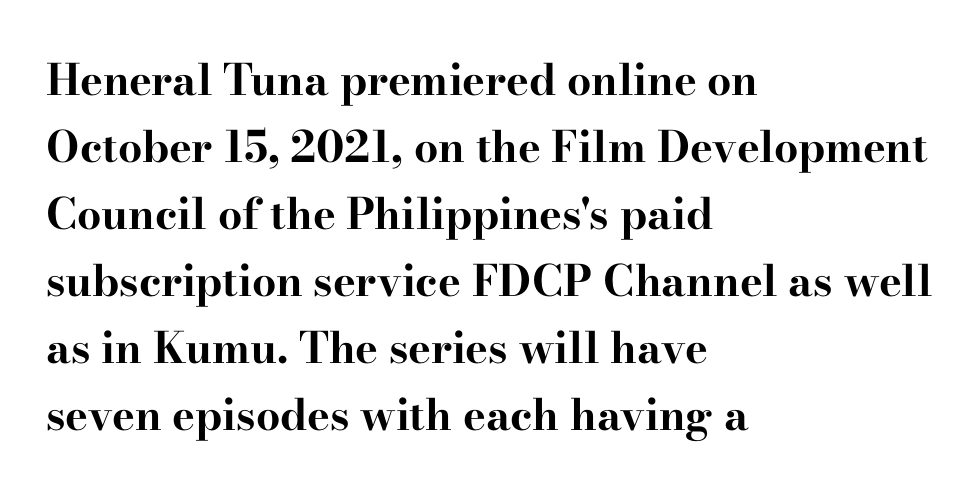
The image shows 43 px bold, wide serif type, upright; set left-aligned, normal line spacing (1.56x), normal letter spacing, not underlined; high stroke contrast and a small x-height.
